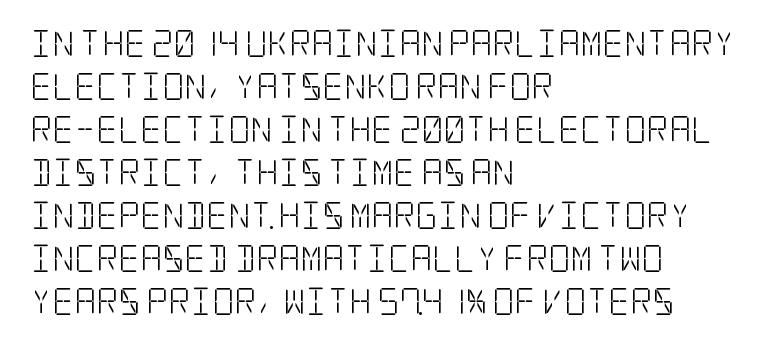
Q: Is the text bold? A: No.
Q: Is the text italic (slanted)? A: No, it is upright.
Q: Is the text underlined? A: No.
Q: How is the paragraph aligned? A: Left-aligned.
Q: Is the spacing between letters normal or unusually wide? A: Normal.
Q: Is the spacing between lines tight, normal or loose? A: Normal.
